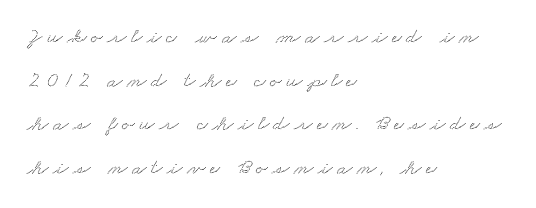
Underlining? Definitely not there. Between one letter and the next there's a generous, obvious gap. Horizontally, the lines are justified to the leading edge only. Notice the wide empty band between every row — that's loose leading.
